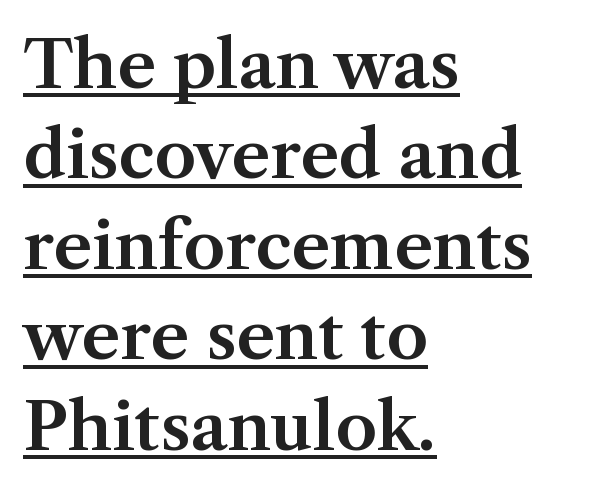
The image shows 66 px serif type, upright; set left-aligned, normal line spacing (1.37x), normal letter spacing, underlined; medium stroke contrast and a medium x-height.
